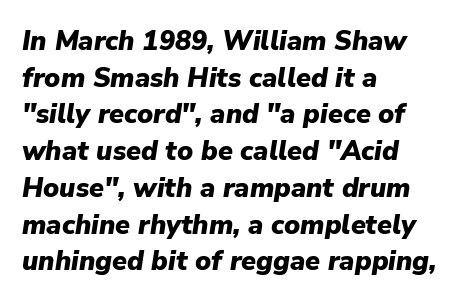
The image shows 27 px bold type, italic (leaning right); set left-aligned, normal line spacing (1.36x), normal letter spacing, not underlined.
